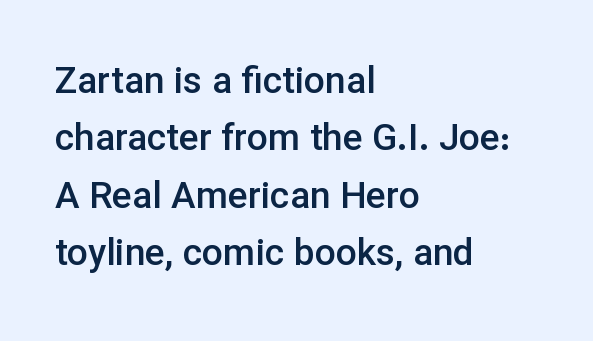
{"serif": "no", "italic": "no", "bold": "semi", "weight": "semibold", "width": "normal", "stroke_contrast": "low", "x_height": "medium", "monospaced": "no", "underline": "no", "align": "left", "line_spacing": "normal", "line_spacing_ratio": 1.55, "letter_spacing": "normal", "letter_spacing_em": 0.0, "glyph_px": 37}
